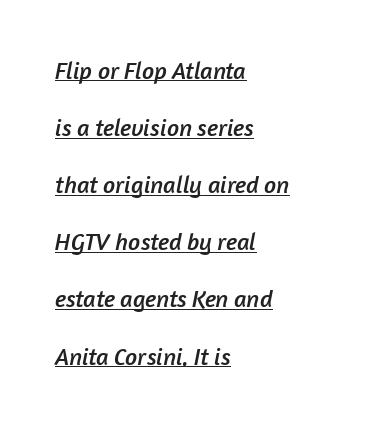
One glance says open: line gaps are wider than usual. The ragged edge is on the right, which tells us the setting is flush left. Each line of the rendering has a horizontal stroke beneath the glyphs. Students, note that the glyphs here touch the page at normal intervals.
